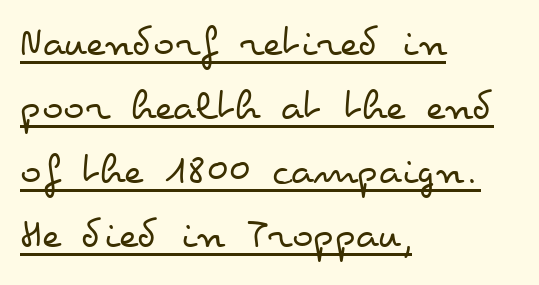
Q: Is the text bold? A: No.
Q: Is the text italic (slanted)? A: No, it is upright.
Q: Is the text underlined? A: Yes.
Q: How is the paragraph aligned? A: Left-aligned.
Q: Is the spacing between letters normal or unusually wide? A: Normal.
Q: Is the spacing between lines tight, normal or loose? A: Normal.
Q: Width (condensed, normal, or wide)? A: Wide.
Q: Stroke contrast? A: Low.
Q: x-height? A: Small.
Q: Monospaced? A: No.
